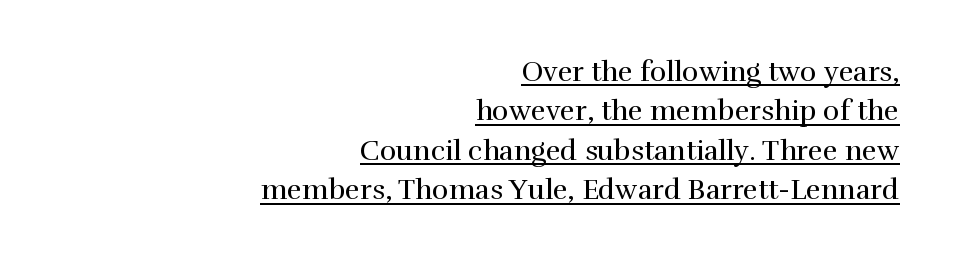
Q: Is the text bold? A: No.
Q: Is the text italic (slanted)? A: No, it is upright.
Q: Is the typeface a serif or a sans-serif typeface? A: Serif.
Q: Is the text underlined? A: Yes.
Q: How is the paragraph aligned? A: Right-aligned.
Q: Is the spacing between letters normal or unusually wide? A: Normal.
Q: Is the spacing between lines tight, normal or loose? A: Normal.
Q: Width (condensed, normal, or wide)? A: Normal.
Q: Stroke contrast? A: High.
Q: x-height? A: Medium.
Q: Monospaced? A: No.
